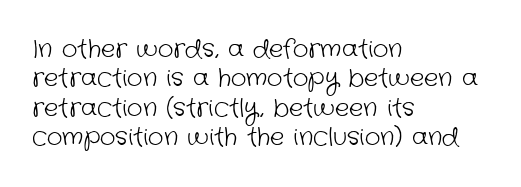
{"bold": "no", "underline": "no", "align": "left", "line_spacing_ratio": 1.22, "letter_spacing": "normal", "letter_spacing_em": 0.0, "glyph_px": 24}
